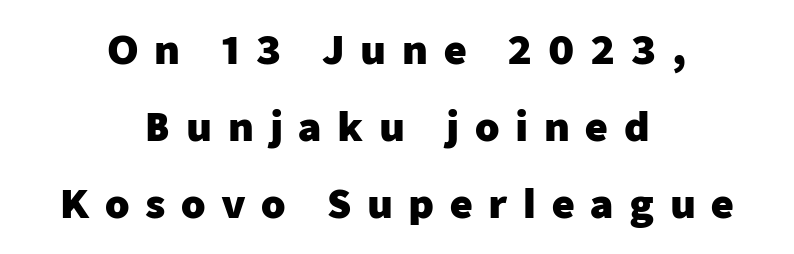
Character widths vary here, with narrow letters taking less room than wide ones. The specimen omits any rule beneath the text block's lines. Reading down the block, each line starts at a different indent, mirrored at its end. Font category for this specimen: sans-serif.
